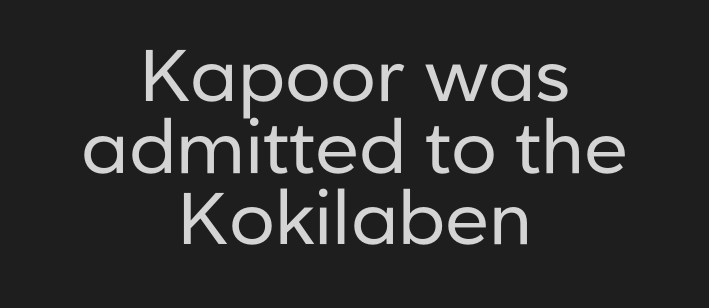
The image shows 73 px regular-weight sans-serif type, upright; set centered, tight line spacing (0.98x), normal letter spacing, not underlined; low stroke contrast and a medium x-height.
